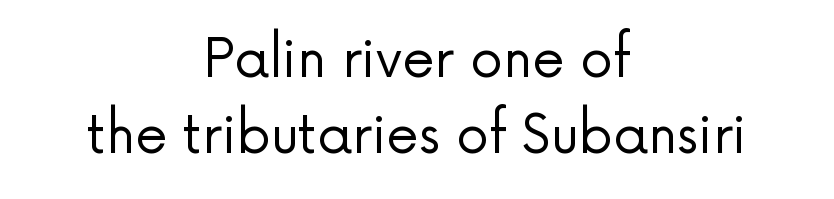
The passage shown stacks its lines at a standard gap. This is the regular roman posture of the typeface. The designer went with a sans here, leaving each stem footless. Every row of glyphs is offset so its center matches the block's center. Look at the tracking — it's just the regular setting, nothing added.
